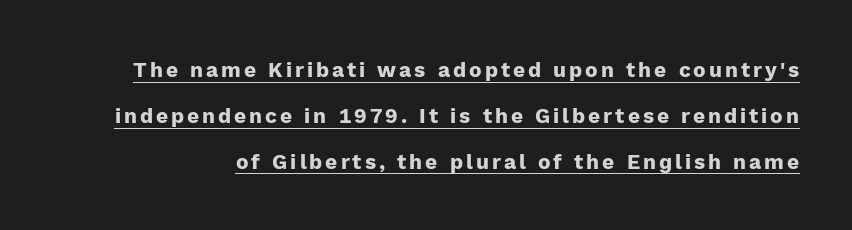
{"italic": "no", "bold": "yes", "underline": "yes", "line_spacing": "loose", "line_spacing_ratio": 2.18, "glyph_px": 21}
